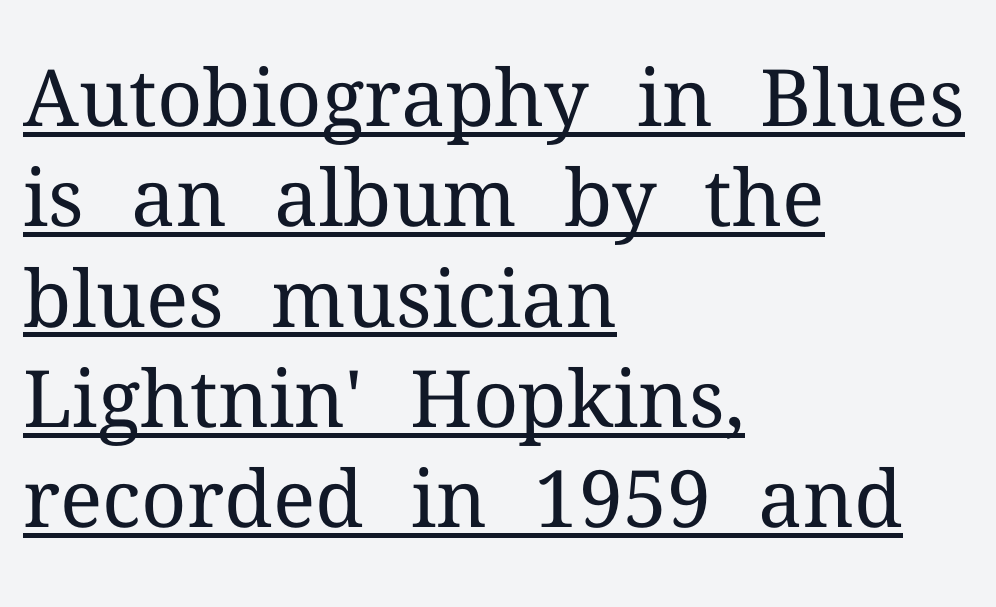
{"serif": "yes", "italic": "no", "bold": "no", "weight": "regular", "width": "normal", "stroke_contrast": "medium", "x_height": "medium", "monospaced": "no", "underline": "yes", "align": "left", "line_spacing": "normal", "line_spacing_ratio": 1.27, "letter_spacing": "normal", "letter_spacing_em": 0.0, "glyph_px": 79}
